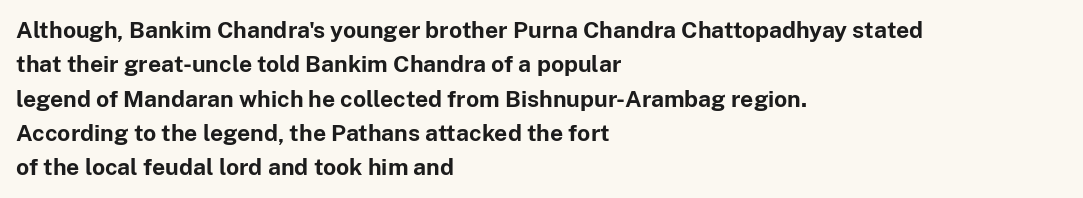
The image shows 23 px bold type, upright; set left-aligned, normal line spacing (1.49x), normal letter spacing, not underlined.
